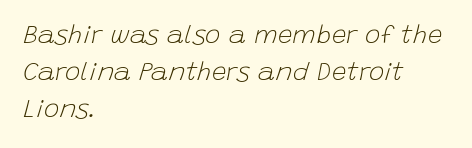
Type without underlining. Compared with typical paragraphs, the rows here are spaced about the same. In terms of letterspacing, this is plain default setting. Left-aligned paragraph, ragged on the right. The axis of the letterforms is tilted away from vertical. The cut favours lightness, reaching ordinary text weight at its darkest.
